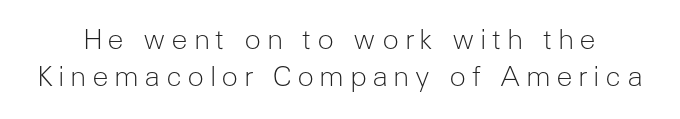
Q: Is the text bold? A: No.
Q: Is the text italic (slanted)? A: No, it is upright.
Q: Is the typeface a serif or a sans-serif typeface? A: Sans-serif.
Q: Is the text underlined? A: No.
Q: Is the spacing between lines tight, normal or loose? A: Normal.
Q: Width (condensed, normal, or wide)? A: Normal.
Q: Stroke contrast? A: Low.
Q: x-height? A: Medium.
Q: Monospaced? A: No.
